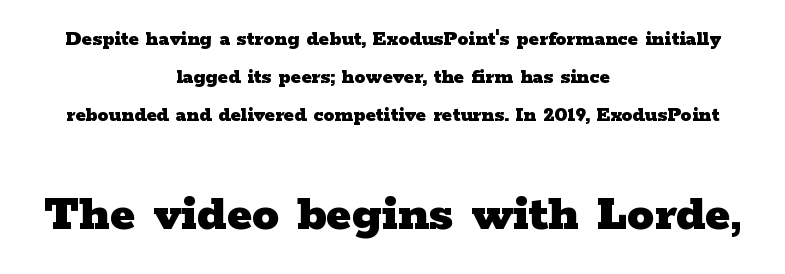
{"serif": "yes", "italic": "no", "bold": "yes", "weight": "heavy", "width": "wide", "stroke_contrast": "low", "x_height": "medium", "monospaced": "no", "underline": "no", "align": "center", "line_spacing_ratio": 1.72, "letter_spacing": "normal", "letter_spacing_em": 0.0, "larger_block": "second", "size_ratio": 2.45, "glyph_px": 54}
